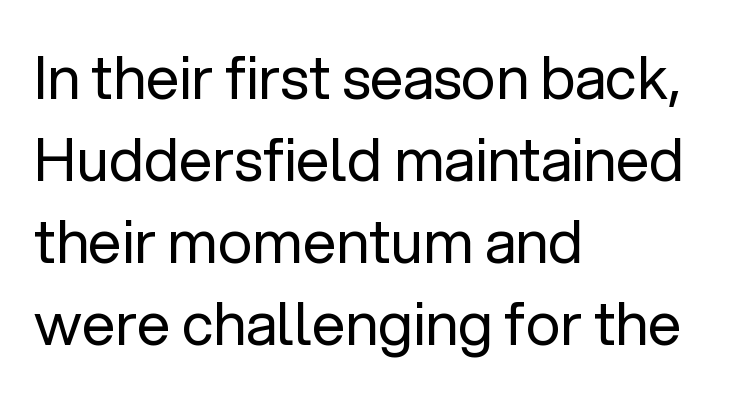
{"serif": "no", "italic": "no", "bold": "no", "weight": "regular", "width": "normal", "stroke_contrast": "low", "x_height": "medium", "monospaced": "no", "underline": "no", "align": "left", "line_spacing": "normal", "line_spacing_ratio": 1.39, "letter_spacing": "normal", "letter_spacing_em": 0.0, "glyph_px": 59}
